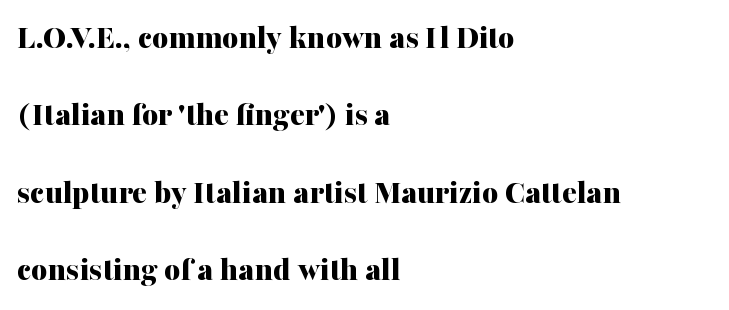
{"serif": "yes", "italic": "no", "bold": "yes", "weight": "bold", "width": "normal", "stroke_contrast": "medium", "x_height": "medium", "monospaced": "no", "underline": "no", "align": "left", "line_spacing": "loose", "line_spacing_ratio": 2.21, "letter_spacing": "normal", "letter_spacing_em": 0.0, "glyph_px": 35}
